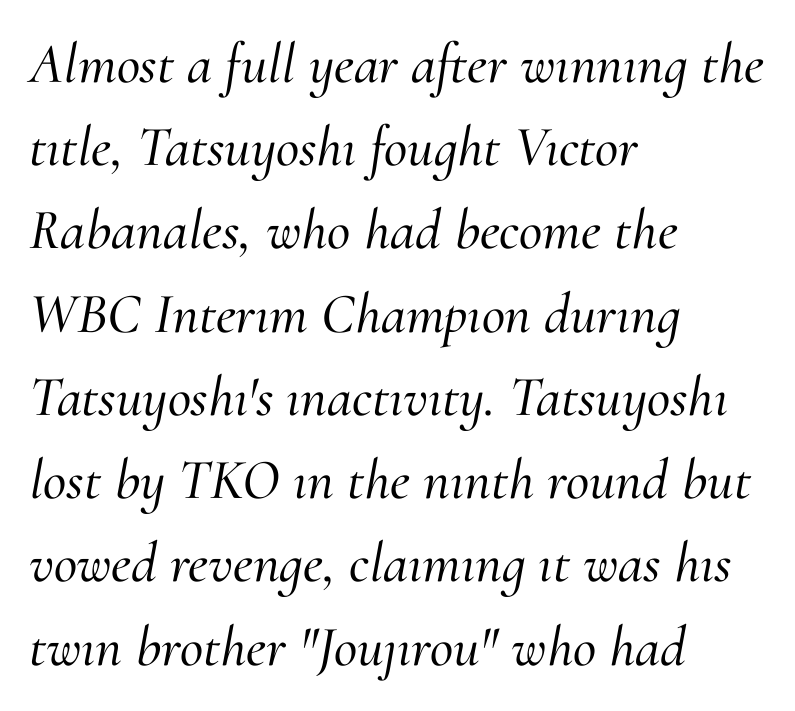
The passage shown is typed in a proportional face where columns would drift. The letters are slanted; this is an italic face. Between one letter and the next there's only the usual sliver of space. The strip under each line holds only bare page. Leading: standard. The designer went with a serif here, giving each stem small feet.
